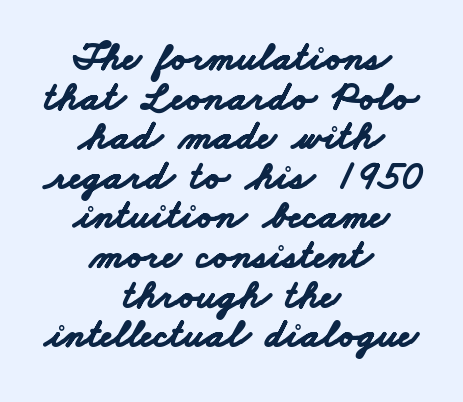
{"serif": "no", "bold": "yes", "weight": "bold", "width": "wide", "stroke_contrast": "low", "x_height": "small", "monospaced": "no", "underline": "no", "align": "center", "line_spacing": "tight", "line_spacing_ratio": 0.99, "letter_spacing": "normal", "letter_spacing_em": 0.0, "glyph_px": 40}
